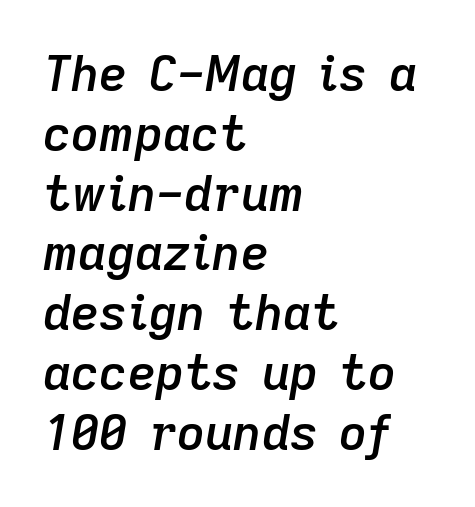
{"italic": "yes", "lean": "right", "slant_degrees": 9, "bold": "semi", "weight": "semibold", "width": "normal", "stroke_contrast": "low", "x_height": "medium", "monospaced": "no", "underline": "no", "align": "left", "line_spacing_ratio": 1.22, "letter_spacing": "normal", "letter_spacing_em": 0.0, "glyph_px": 49}
